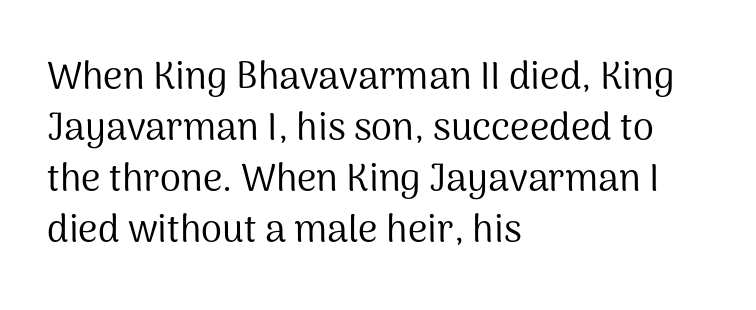
{"serif": "no", "italic": "no", "bold": "no", "weight": "regular", "width": "normal", "stroke_contrast": "medium", "x_height": "medium", "monospaced": "no", "underline": "no", "align": "left", "line_spacing": "normal", "line_spacing_ratio": 1.34, "letter_spacing": "normal", "letter_spacing_em": 0.0, "glyph_px": 38}
